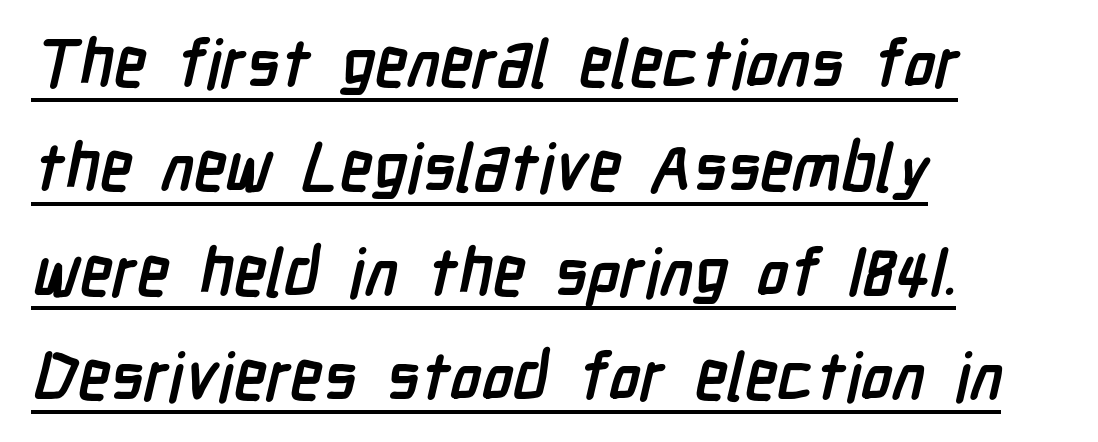
Q: Is the text bold? A: Yes.
Q: Is the typeface a serif or a sans-serif typeface? A: Sans-serif.
Q: Is the text underlined? A: Yes.
Q: How is the paragraph aligned? A: Left-aligned.
Q: Is the spacing between letters normal or unusually wide? A: Normal.
Q: Is the spacing between lines tight, normal or loose? A: Normal.
Q: Width (condensed, normal, or wide)? A: Condensed.
Q: Stroke contrast? A: Low.
Q: x-height? A: Medium.
Q: Monospaced? A: No.
